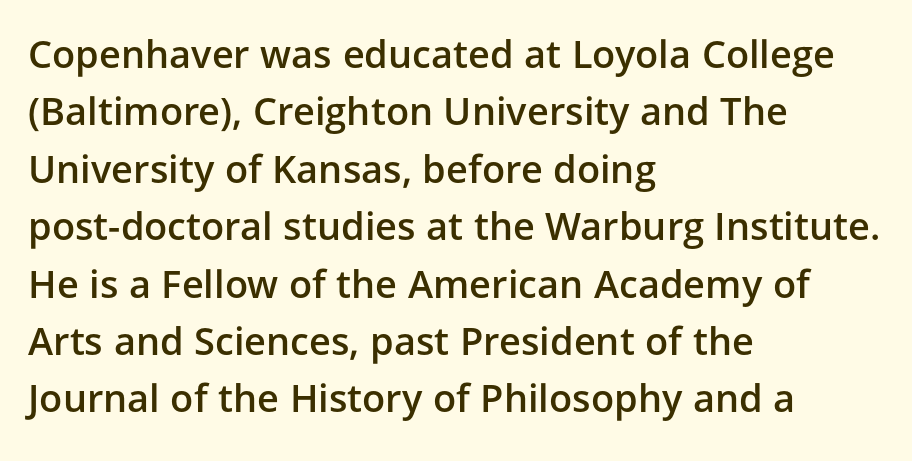
{"serif": "no", "italic": "no", "bold": "semi", "weight": "semibold", "width": "normal", "stroke_contrast": "low", "x_height": "medium", "monospaced": "no", "underline": "no", "align": "left", "line_spacing": "normal", "line_spacing_ratio": 1.51, "letter_spacing": "normal", "letter_spacing_em": 0.0, "glyph_px": 38}
